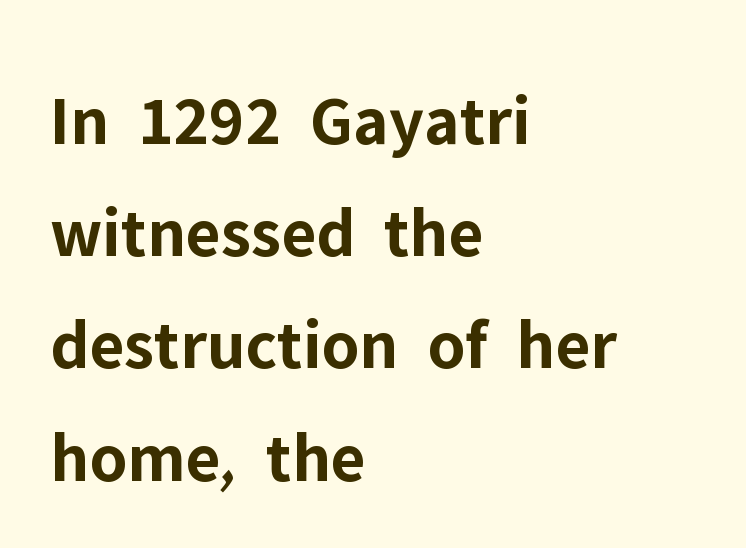
{"serif": "no", "italic": "no", "bold": "yes", "weight": "bold", "width": "normal", "stroke_contrast": "low", "x_height": "medium", "monospaced": "no", "underline": "no", "align": "left", "line_spacing": "normal", "line_spacing_ratio": 1.58, "letter_spacing": "normal", "letter_spacing_em": 0.0, "glyph_px": 71}
